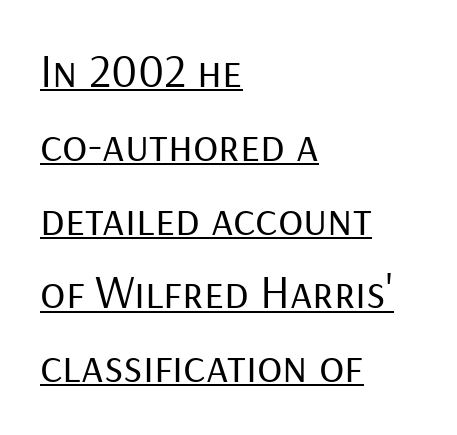
Q: Is the text bold? A: No.
Q: Is the text italic (slanted)? A: No, it is upright.
Q: Is the typeface a serif or a sans-serif typeface? A: Sans-serif.
Q: Is the text underlined? A: Yes.
Q: How is the paragraph aligned? A: Left-aligned.
Q: Is the spacing between letters normal or unusually wide? A: Normal.
Q: Is the spacing between lines tight, normal or loose? A: Normal.
Q: Width (condensed, normal, or wide)? A: Normal.
Q: Stroke contrast? A: Low.
Q: x-height? A: Medium.
Q: Monospaced? A: No.
